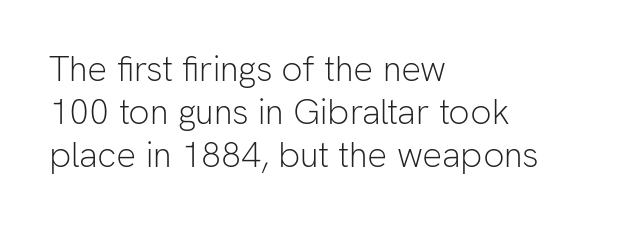
The image shows 35 px light sans-serif type, upright; set left-aligned, line spacing 1.23x, normal letter spacing, not underlined; low stroke contrast and a medium x-height.
